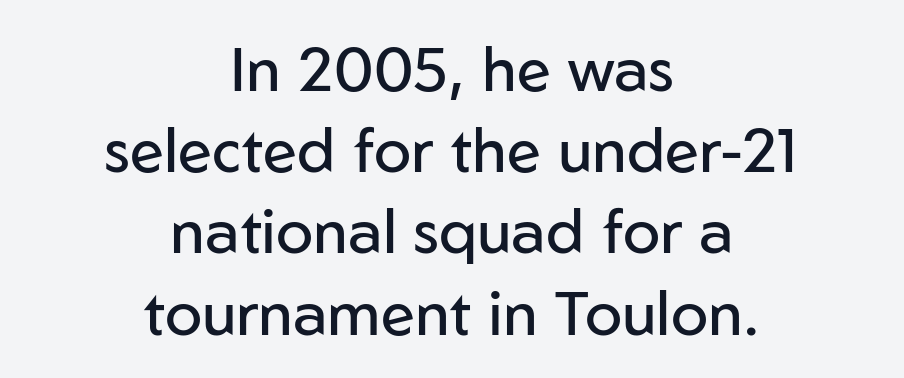
You could call the tracking neutral — neither tight nor loose. Baseline-to-baseline distance is the conventional proportion of letter height. A roman cut, with each character standing at attention. Counters stay open thanks to moderate or lighter strokes. The font family rendered here belongs to the sans-serif group. A clean baseline with only descenders dipping below it.
